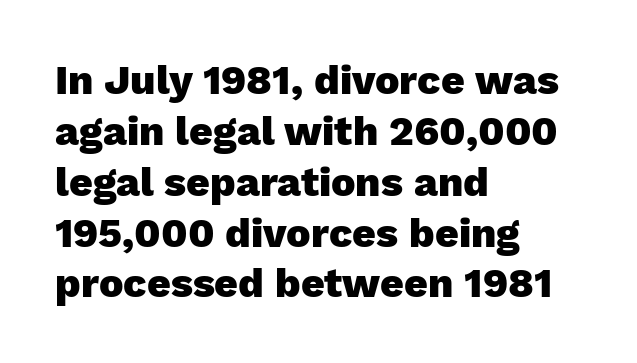
Lines of text with bare space underneath. I'd describe the lettering as bold — thick and assertive. Do the characters align in a grid? No, the font is proportional. Short and long lines alike share a common starting point at left. In terms of posture, this sample is upright. The designer went with a sans here, leaving each stem footless.
